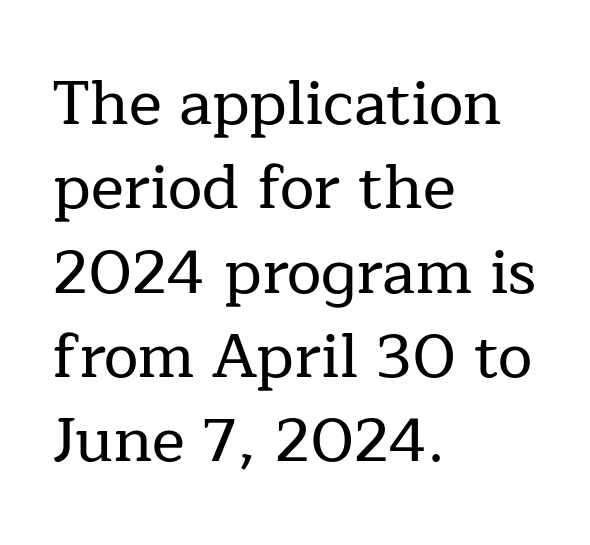
The string is rendered with underlining switched off. Observe the ordinary spacing: letters are neighbours, not strangers. The rendering anchors every line to the left-hand side. The type sits square on the baseline with zero lean. The line-height multiplier appears to be the usual default.
